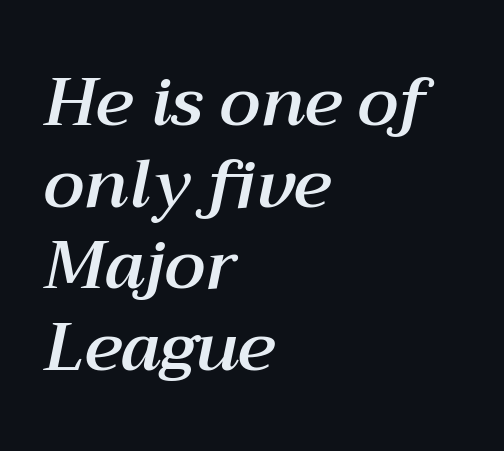
Anything drawn beneath the words? Only blank space. These lines were composed using italics. Glyph-to-glyph distance matches everyday printed text. Typeset ragged right — the left edge is the straight one.
